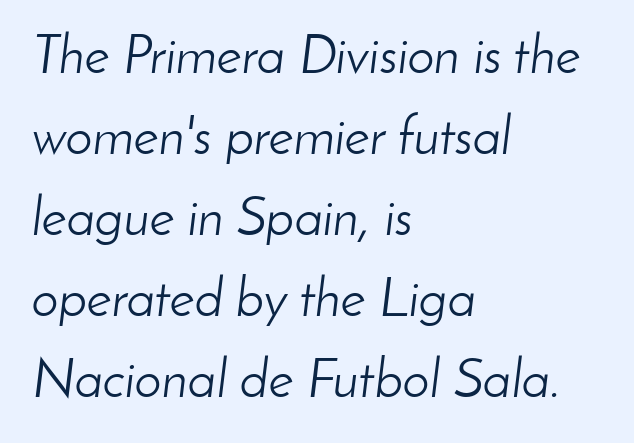
Here the designer chose a conventional face with non-uniform glyph widths. Bare-footed words on every line. Notice how descenders clear the ascenders below comfortably — that's standard leading. Letters have the restrained weight of plain body copy at most.
